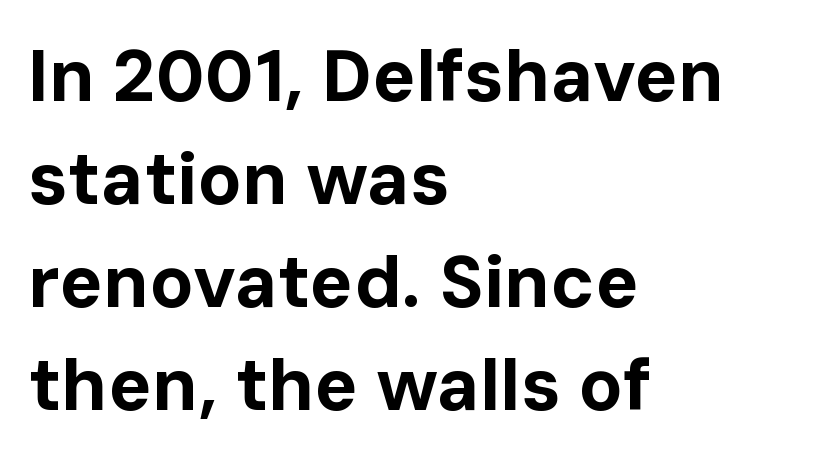
The image shows 73 px bold sans-serif type, upright; set left-aligned, normal line spacing (1.41x), normal letter spacing, not underlined; low stroke contrast and a medium x-height.
